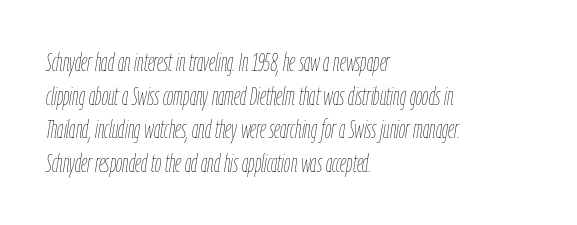
Unmarked baselines from the first word to the last. A typesetter would call this leading conventional body-copy spacing. Notice how the passage keeps a crisp vertical edge on the left only. This sample uses plain, unmodified letter spacing. The font is comparable to plain body text, perhaps lighter. Slanted lettering throughout.
